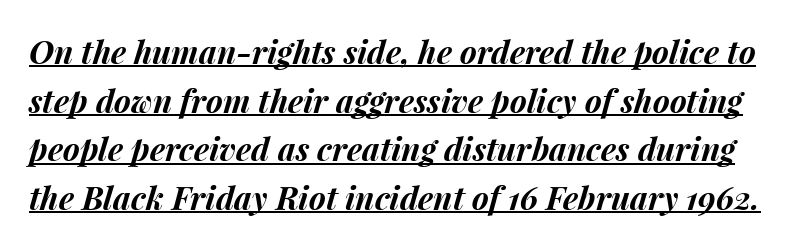
The image shows 32 px bold type, italic (leaning right); set normal line spacing (1.52x), normal letter spacing, underlined; medium stroke contrast and a medium x-height.
